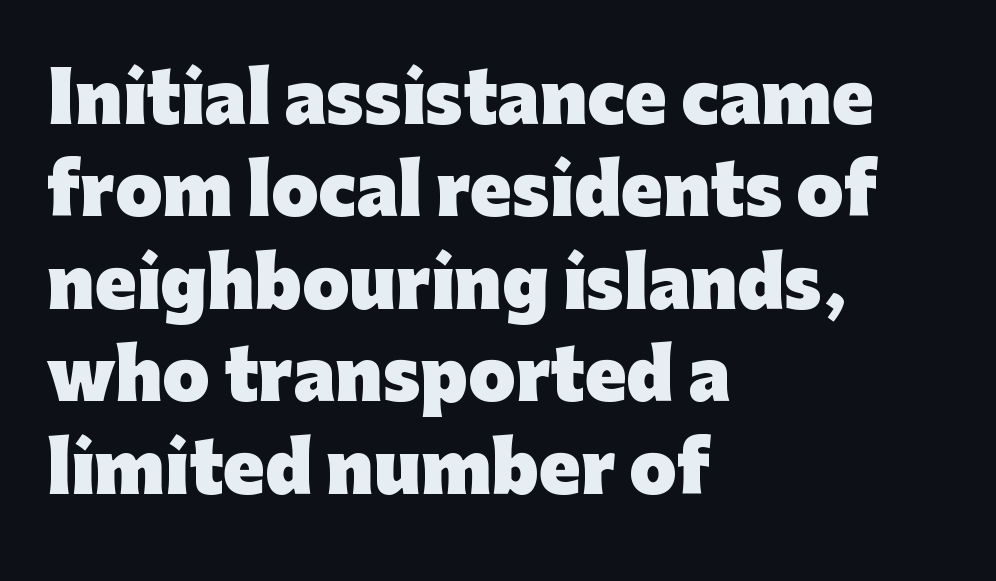
Q: Is the text bold? A: Yes.
Q: Is the text italic (slanted)? A: No, it is upright.
Q: Is the typeface a serif or a sans-serif typeface? A: Sans-serif.
Q: Is the text underlined? A: No.
Q: How is the paragraph aligned? A: Left-aligned.
Q: Is the spacing between letters normal or unusually wide? A: Normal.
Q: Is the spacing between lines tight, normal or loose? A: Normal.
Q: Width (condensed, normal, or wide)? A: Normal.
Q: Stroke contrast? A: Low.
Q: x-height? A: Medium.
Q: Monospaced? A: No.
